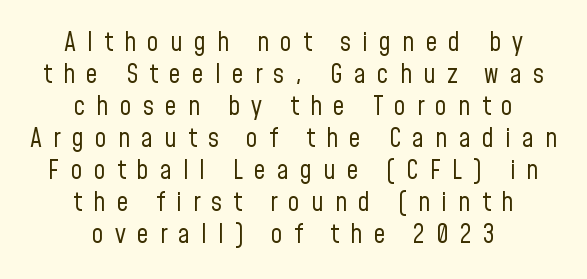
The words here are not underlined. The font sits on the lighter half of the weight spectrum, regular included. Is the letter spacing exaggerated? Yes — the characters are pushed far apart. In CSS terms this would be text-align: center. Ordinary non-slanted type is in use.
